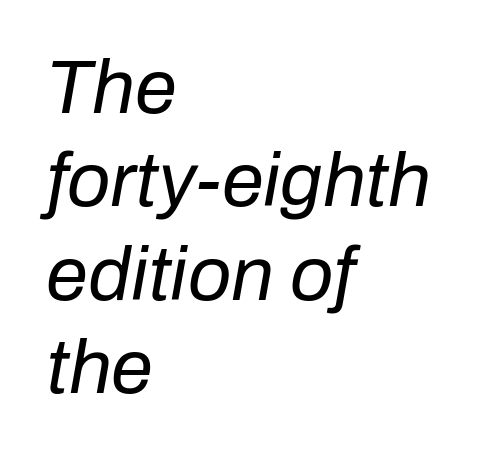
{"italic": "yes", "lean": "right", "slant_degrees": 10, "bold": "no", "weight": "regular", "width": "normal", "stroke_contrast": "low", "x_height": "medium", "monospaced": "no", "underline": "no", "align": "left", "line_spacing_ratio": 1.23, "letter_spacing": "normal", "letter_spacing_em": 0.0, "glyph_px": 76}
